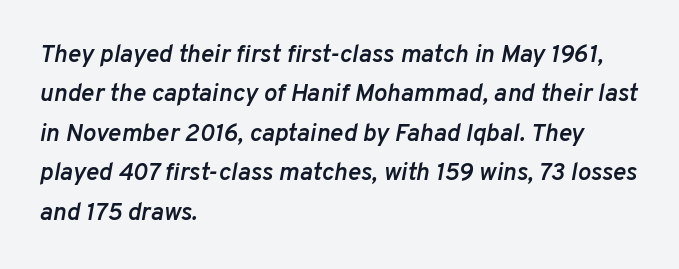
{"italic": "yes", "lean": "right", "slant_degrees": 10, "bold": "semi", "underline": "no", "align": "left", "line_spacing": "normal", "line_spacing_ratio": 1.58, "letter_spacing": "normal", "letter_spacing_em": 0.0, "glyph_px": 25}
